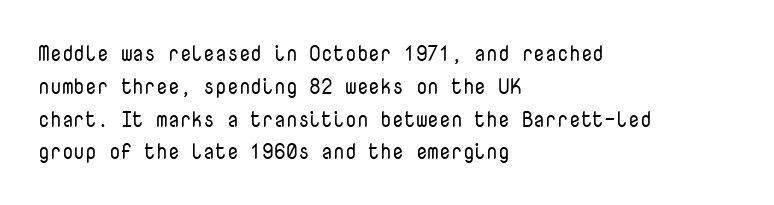
{"italic": "no", "bold": "no", "underline": "no", "align": "left", "line_spacing": "normal", "line_spacing_ratio": 1.56, "letter_spacing": "normal", "letter_spacing_em": 0.0, "glyph_px": 21}
